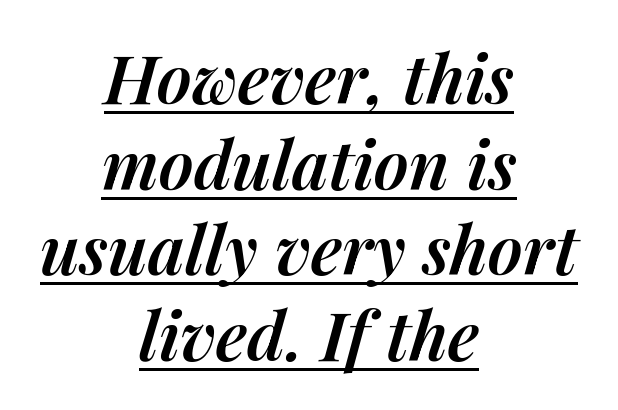
Q: Is the text bold? A: Semi-bold.
Q: Is the text italic (slanted)? A: Yes, it leans right by about 14 degrees.
Q: Is the text underlined? A: Yes.
Q: How is the paragraph aligned? A: Centered.
Q: Is the spacing between letters normal or unusually wide? A: Normal.
Q: Is the spacing between lines tight, normal or loose? A: Normal.
Q: Width (condensed, normal, or wide)? A: Normal.
Q: Stroke contrast? A: Medium.
Q: x-height? A: Medium.
Q: Monospaced? A: No.
